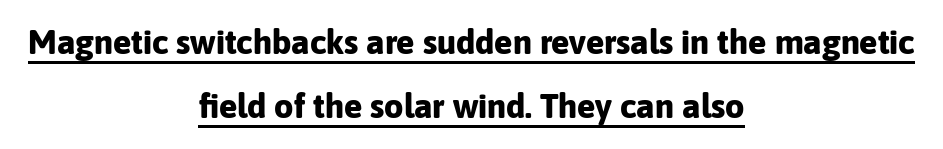
Q: Is the text bold? A: Yes.
Q: Is the text italic (slanted)? A: No, it is upright.
Q: Is the typeface a serif or a sans-serif typeface? A: Sans-serif.
Q: Is the text underlined? A: Yes.
Q: How is the paragraph aligned? A: Centered.
Q: Is the spacing between letters normal or unusually wide? A: Normal.
Q: Width (condensed, normal, or wide)? A: Normal.
Q: Stroke contrast? A: Low.
Q: x-height? A: Medium.
Q: Monospaced? A: No.
